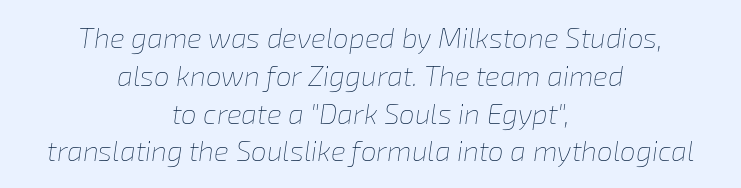
Any mark beneath the type? The region is blank. A typesetter would mark this as italic. The rendering uses a moderate line-height, typical for paragraphs. Alignment: centered.
